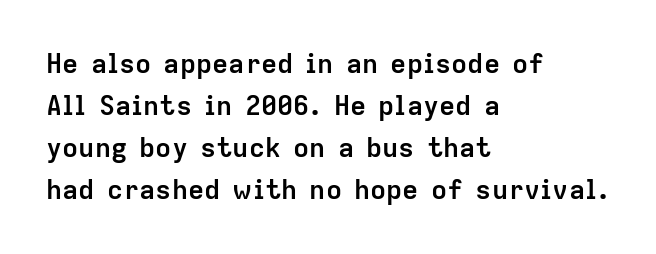
{"italic": "no", "bold": "yes", "underline": "no", "align": "left", "line_spacing": "normal", "line_spacing_ratio": 1.56, "letter_spacing": "normal", "letter_spacing_em": 0.0, "glyph_px": 27}
